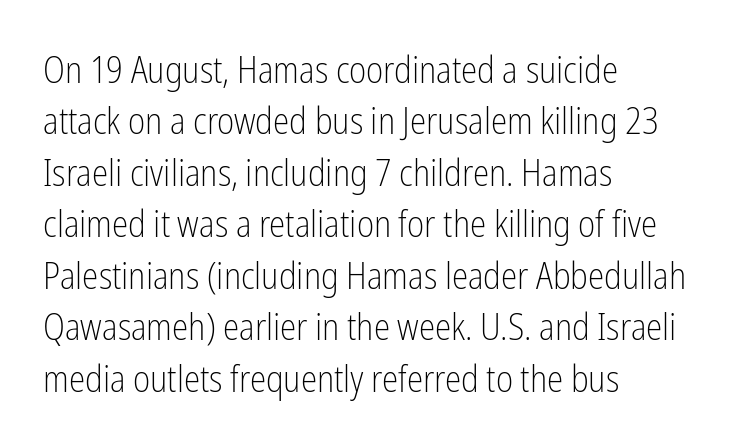
The image shows 37 px light, condensed sans-serif type, upright; set left-aligned, normal line spacing (1.39x), normal letter spacing, not underlined; low stroke contrast and a medium x-height.
